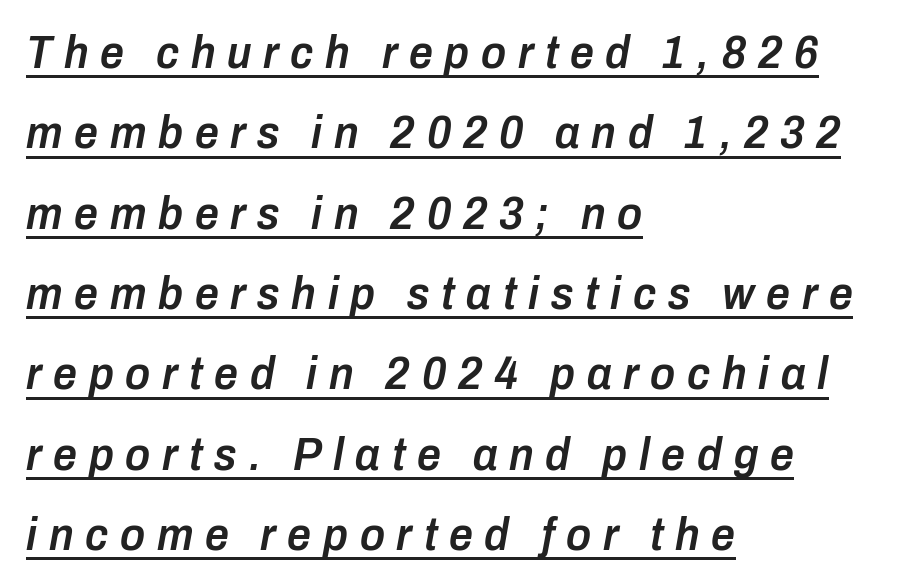
Compared with undecorated copy, this sample adds a rule below the words. Proportional: the letters do not fall into vertical columns. Loose tracking; the words dissolve into strings of separated letters. Summary of weight: moderately heavy, a semibold. Which margin do the lines hug? The left one — the right edge is uneven.
